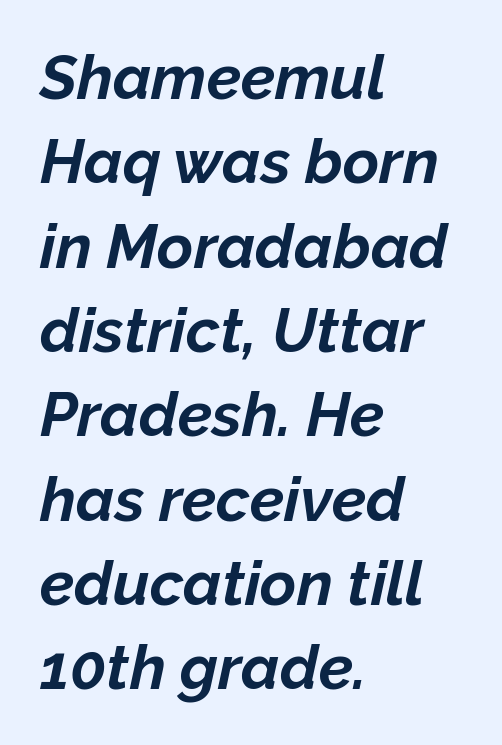
Q: Is the text bold? A: Yes.
Q: Is the text italic (slanted)? A: Yes, it leans right by about 12 degrees.
Q: Is the text underlined? A: No.
Q: How is the paragraph aligned? A: Left-aligned.
Q: Is the spacing between letters normal or unusually wide? A: Normal.
Q: Is the spacing between lines tight, normal or loose? A: Normal.
Q: Width (condensed, normal, or wide)? A: Normal.
Q: Stroke contrast? A: Low.
Q: x-height? A: Medium.
Q: Monospaced? A: No.
